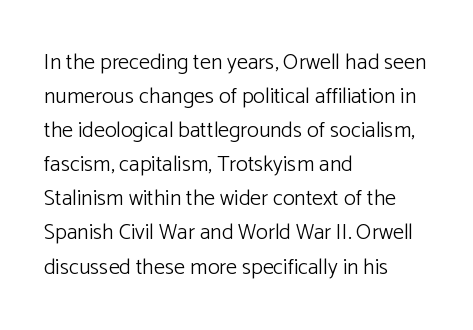
{"italic": "no", "bold": "no", "underline": "no", "align": "left", "line_spacing": "normal", "line_spacing_ratio": 1.55, "letter_spacing": "normal", "letter_spacing_em": 0.0, "glyph_px": 22}
